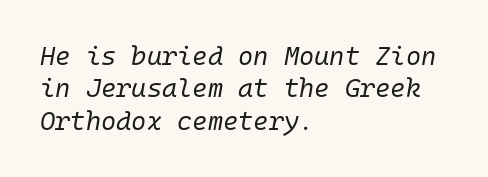
The image shows 26 px text type, italic (leaning right); set left-aligned, normal line spacing (1.25x), normal letter spacing, not underlined.
